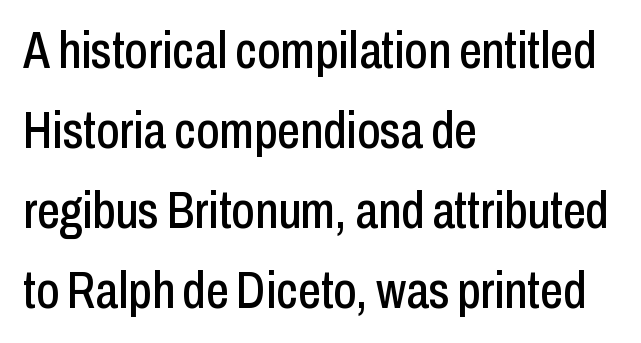
Honestly, there is no underline to notice here at all. The tracking reads as untouched default to a designer's eye. Reading down the column, the eye jumps a familiar distance to each next line. The lettering holds an erect, upright posture throughout.
